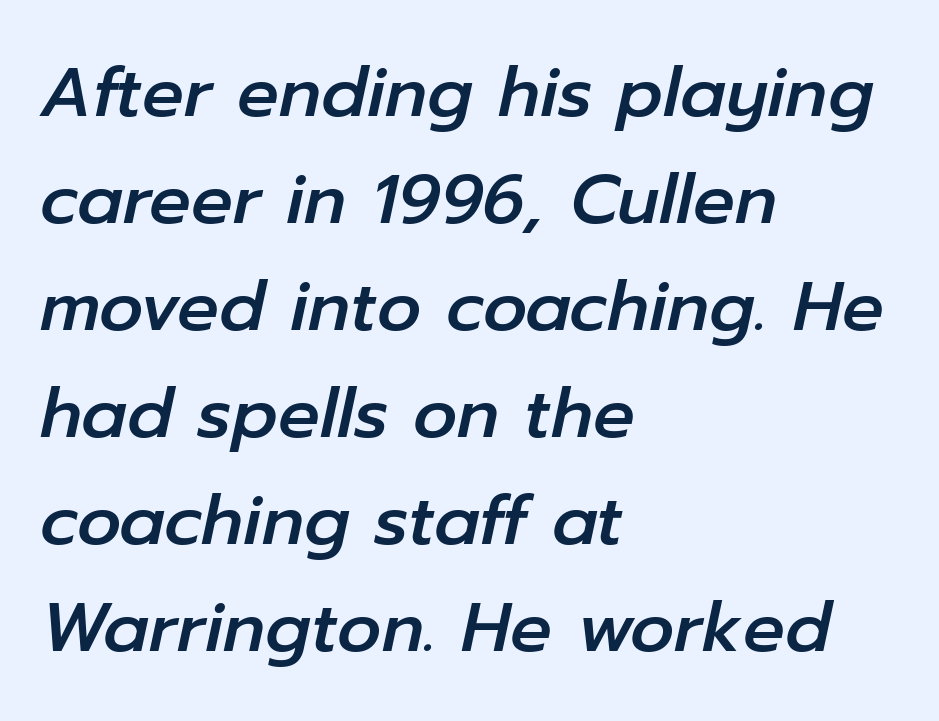
The rendering uses natural spacing where letterforms have individual widths. Line spacing here is normal. In CSS terms this would be text-align: left. A clean baseline with only descenders dipping below it. Default kerning and tracking; the words read as compact shapes.
